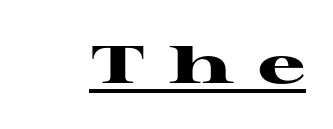
Q: Is the text bold? A: Yes.
Q: Is the text italic (slanted)? A: No, it is upright.
Q: Is the typeface a serif or a sans-serif typeface? A: Serif.
Q: Is the text underlined? A: Yes.
Q: Is the spacing between letters normal or unusually wide? A: Unusually wide.
Q: Width (condensed, normal, or wide)? A: Wide.
Q: Stroke contrast? A: High.
Q: x-height? A: Medium.
Q: Monospaced? A: No.
